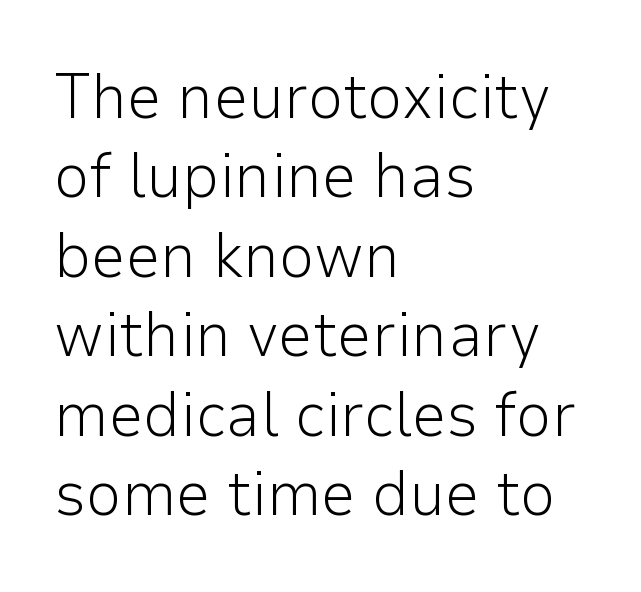
The image shows 63 px light sans-serif type, upright; set left-aligned, normal line spacing (1.26x), normal letter spacing, not underlined; low stroke contrast and a medium x-height.
